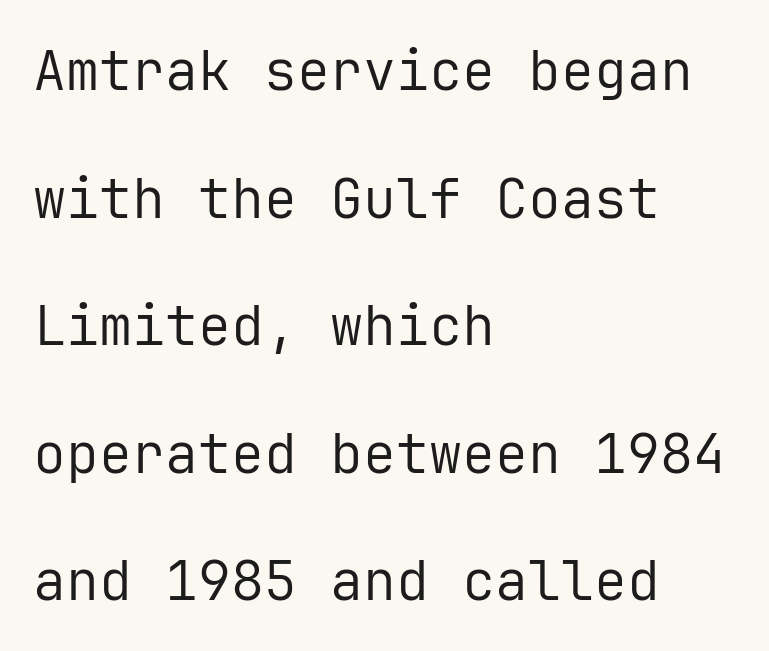
Do the characters align in a grid? Yes, the font is monospaced. The font's upright variant was chosen for this text. The rendering shows plain stroke endings on the letterforms — a sans-serif design. These lines stack with their left ends in a neat column. Does extra space separate the letters? No, they use regular spacing. These lines stand farther apart than default settings would place them.
